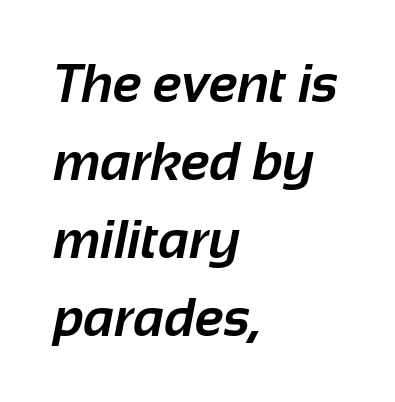
Grotesque or geometric, the face here clearly has no serifs. Spacing between characters is what you'd get straight out of the box. Each letter keeps its own natural width here, so spacing adapts to shape. Does the weight exceed regular? Yes, all the way to bold.
